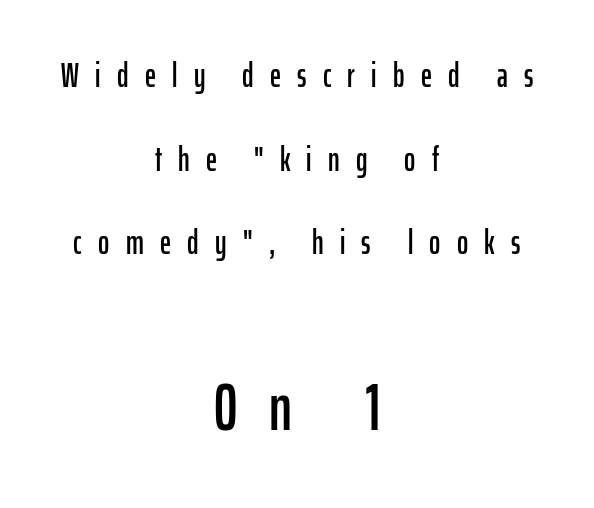
Q: Is the text italic (slanted)? A: No, it is upright.
Q: Is the typeface a serif or a sans-serif typeface? A: Sans-serif.
Q: Is the text underlined? A: No.
Q: How is the paragraph aligned? A: Centered.
Q: Is the spacing between letters normal or unusually wide? A: Unusually wide.
Q: Is the spacing between lines tight, normal or loose? A: Loose.
Q: Which block of text is set in a larger size, the first (top) or the second (bottom)? A: The second (bottom) one.
Q: Width (condensed, normal, or wide)? A: Condensed.
Q: Stroke contrast? A: Low.
Q: x-height? A: Medium.
Q: Monospaced? A: No.
